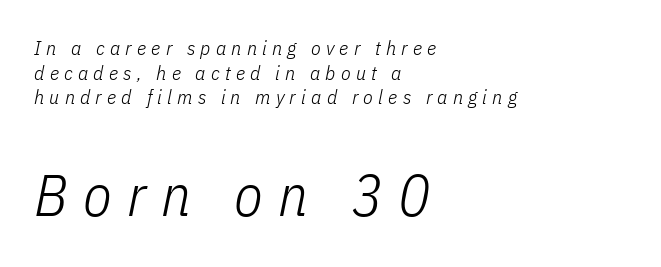
Q: Is the text bold? A: No.
Q: Is the text italic (slanted)? A: Yes, it leans right by about 11 degrees.
Q: Is the text underlined? A: No.
Q: How is the paragraph aligned? A: Left-aligned.
Q: Is the spacing between letters normal or unusually wide? A: Unusually wide.
Q: Which block of text is set in a larger size, the first (top) or the second (bottom)? A: The second (bottom) one.
Q: Width (condensed, normal, or wide)? A: Condensed.
Q: Stroke contrast? A: Low.
Q: x-height? A: Medium.
Q: Monospaced? A: No.
